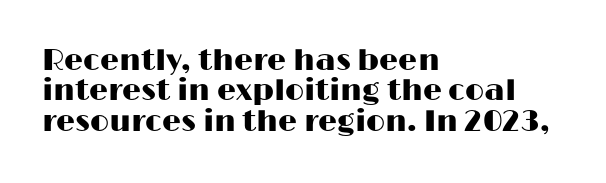
The image shows 30 px wide sans-serif type, upright; set left-aligned, tight line spacing (1.01x), normal letter spacing, not underlined; high stroke contrast and a medium x-height.
